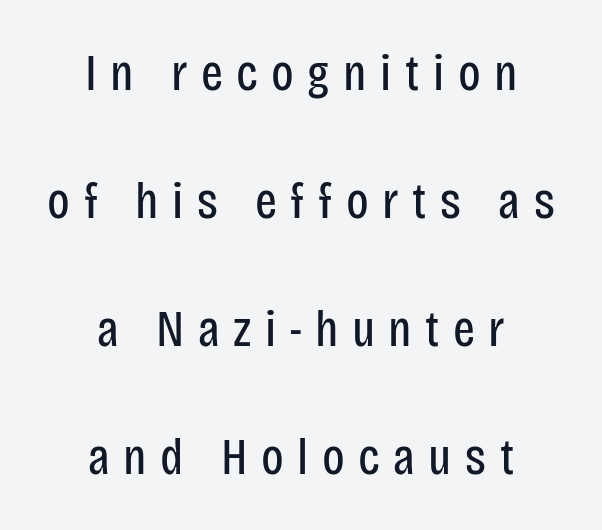
Q: Is the text bold? A: No.
Q: Is the text italic (slanted)? A: No, it is upright.
Q: Is the typeface a serif or a sans-serif typeface? A: Sans-serif.
Q: Is the text underlined? A: No.
Q: How is the paragraph aligned? A: Centered.
Q: Is the spacing between letters normal or unusually wide? A: Unusually wide.
Q: Is the spacing between lines tight, normal or loose? A: Loose.
Q: Width (condensed, normal, or wide)? A: Condensed.
Q: Stroke contrast? A: Low.
Q: x-height? A: Large.
Q: Monospaced? A: No.
